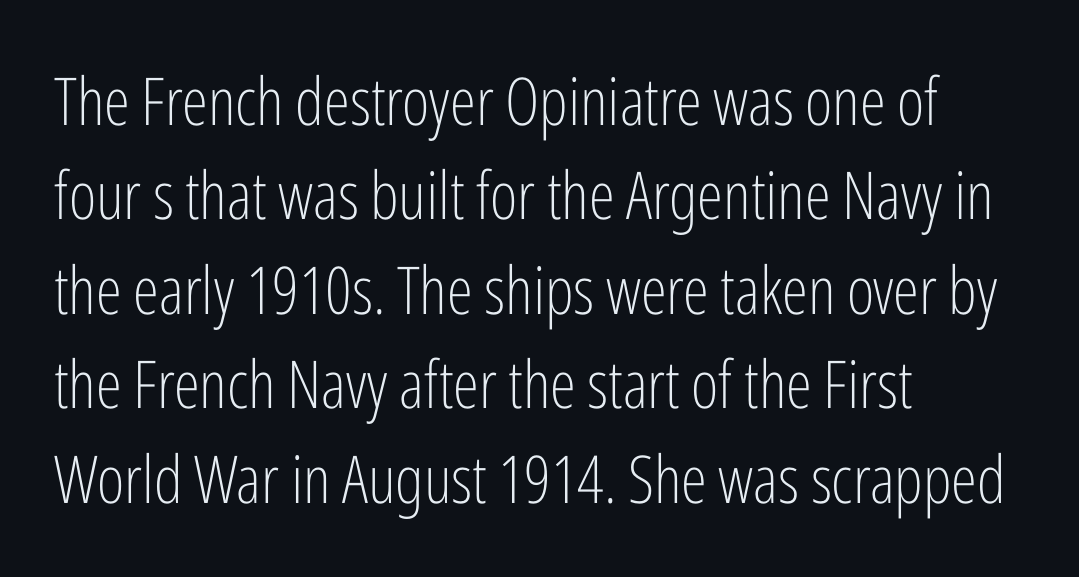
The image shows 66 px light, condensed sans-serif type, upright; set left-aligned, normal line spacing (1.43x), normal letter spacing, not underlined; low stroke contrast and a medium x-height.
